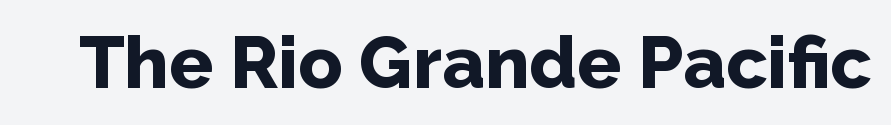
It's the straight-up-and-down kind of type. Here the designer chose a conventional face with non-uniform glyph widths. Standard letterfit; no display-style spreading of the glyphs. Lines of text with bare space underneath. Strong, thick strokes mark this as bold type. The font family rendered here belongs to the sans-serif group.
